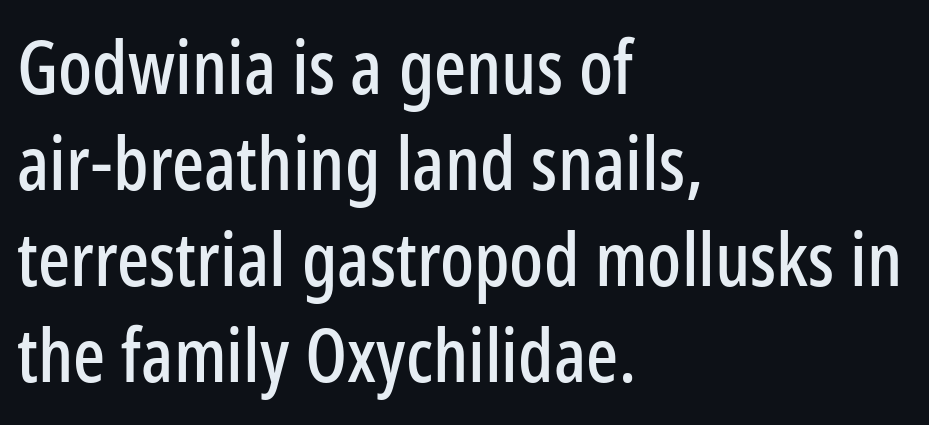
{"serif": "no", "italic": "no", "width": "condensed", "stroke_contrast": "low", "x_height": "medium", "monospaced": "no", "underline": "no", "align": "left", "line_spacing": "normal", "line_spacing_ratio": 1.28, "letter_spacing": "normal", "letter_spacing_em": 0.0, "glyph_px": 75}
